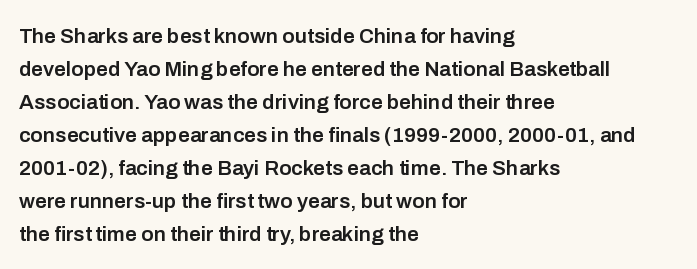
Q: Is the text bold? A: Semi-bold.
Q: Is the text italic (slanted)? A: No, it is upright.
Q: Is the text underlined? A: No.
Q: How is the paragraph aligned? A: Left-aligned.
Q: Is the spacing between letters normal or unusually wide? A: Normal.
Q: Is the spacing between lines tight, normal or loose? A: Normal.
